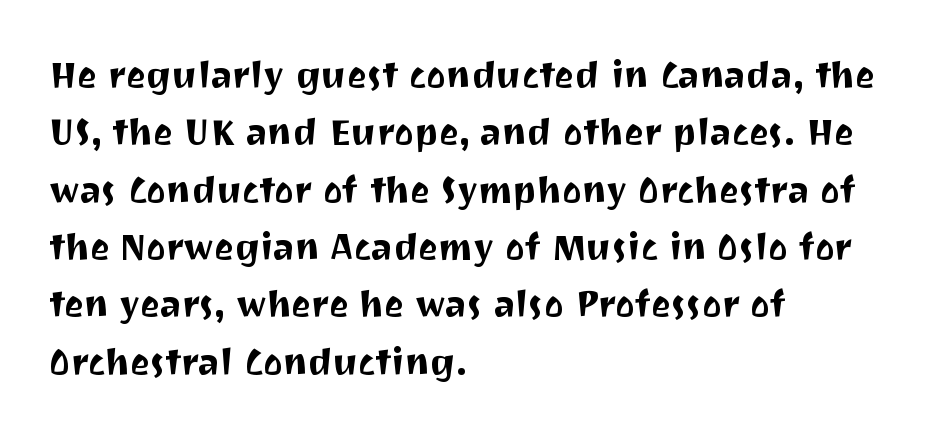
Posture: straight, roman, zero tilt. These lines sit exactly where default settings would place them. Has an underline been added? It has not. Caption: multi-line text, flush left, ragged right. No feet cap the strokes, marking this as sans-serif type. Think of a printed novel: that variable character pitch is what you see here.
